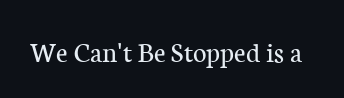
Descender tails drop into unmarked territory. Do the characters align in a grid? No, the font is proportional. Letterform terminals end in serifs throughout the passage. Weight: not bold — regular or lighter. Quick note: not italic, upright.
